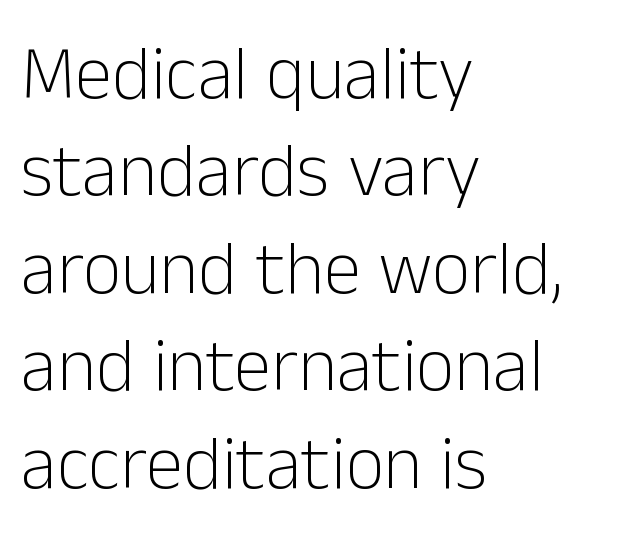
The letters carry no serifs — their stems end cleanly without finishing strokes. Does the leading feel generous? No, just average. Posture: vertical. The weight tops out at a normal text grade. The face used here is proportionally spaced, like ordinary book or web type.
